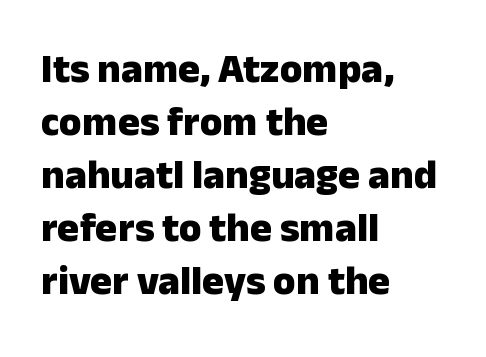
Q: Is the text bold? A: Yes.
Q: Is the text italic (slanted)? A: No, it is upright.
Q: Is the typeface a serif or a sans-serif typeface? A: Sans-serif.
Q: Is the text underlined? A: No.
Q: How is the paragraph aligned? A: Left-aligned.
Q: Is the spacing between letters normal or unusually wide? A: Normal.
Q: Is the spacing between lines tight, normal or loose? A: Normal.
Q: Width (condensed, normal, or wide)? A: Normal.
Q: Stroke contrast? A: Low.
Q: x-height? A: Medium.
Q: Monospaced? A: No.
